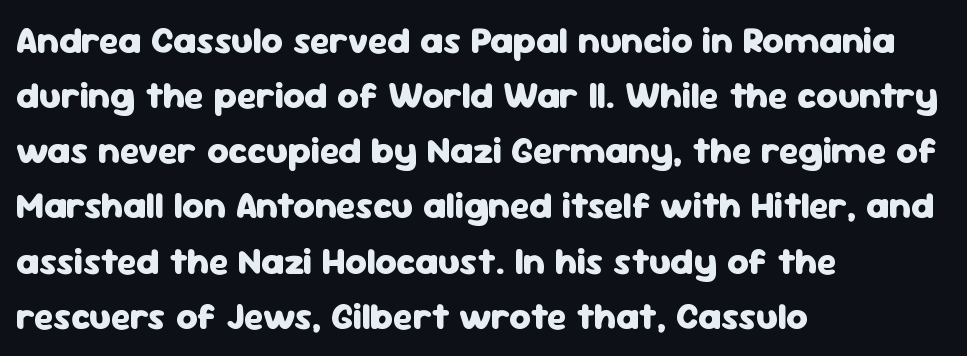
The axis of the letterforms is exactly vertical. The sample has been set heavy, in full bold. Does the copy run flush right? No — it runs flush left. The gap between lines stays unmarked. Characters follow at the spacing the type designer built in.
